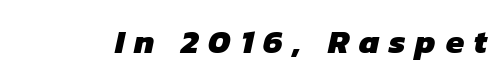
The words here are not underlined. In terms of weight, the rendering is a true, heavy bold. The rendering uses natural spacing where letterforms have individual widths. Observe the absence of serifs on each vertical stroke in this sample.
